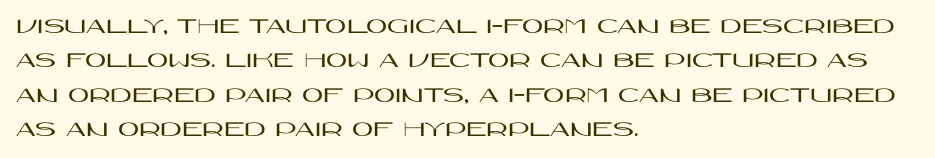
The image shows 23 px text type, upright; set left-aligned, normal line spacing (1.5x), normal letter spacing, not underlined.
